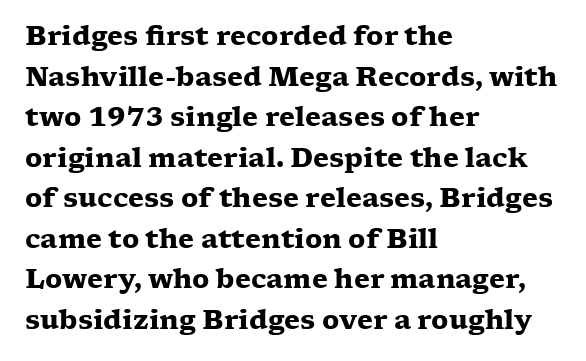
{"italic": "no", "bold": "yes", "underline": "no", "align": "left", "line_spacing": "normal", "line_spacing_ratio": 1.56, "letter_spacing": "normal", "letter_spacing_em": 0.0, "glyph_px": 26}
